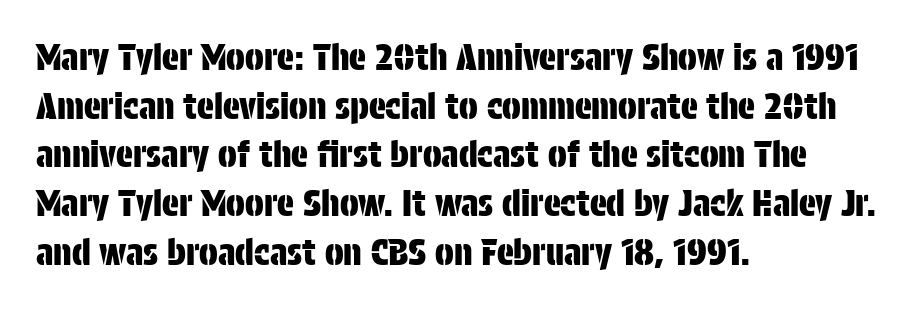
This is the regular roman posture of the typeface. The gaps between neighbouring characters are ordinary and unremarkable. Words float on clear page, feet unadorned. Font category for this specimen: sans-serif.
